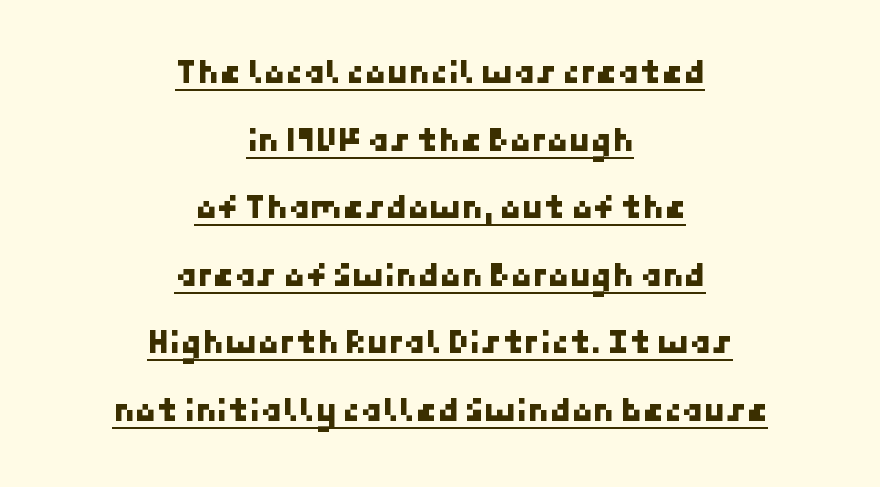
The lines are spread far apart with generous leading. You can see a thin bar hugging the bottom of the glyphs. These lines stack symmetrically, like a column narrowing and widening about its center. Is the letter spacing exaggerated? No — it looks like the ordinary default.
